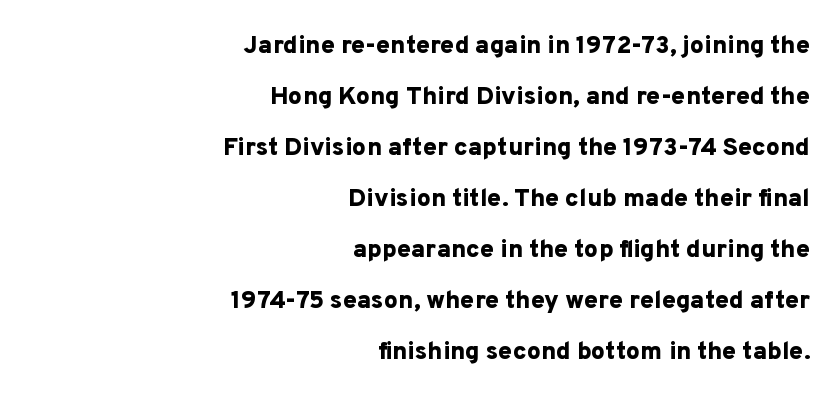
Q: Is the text bold? A: Yes.
Q: Is the text italic (slanted)? A: No, it is upright.
Q: Is the text underlined? A: No.
Q: How is the paragraph aligned? A: Right-aligned.
Q: Is the spacing between letters normal or unusually wide? A: Normal.
Q: Is the spacing between lines tight, normal or loose? A: Loose.
